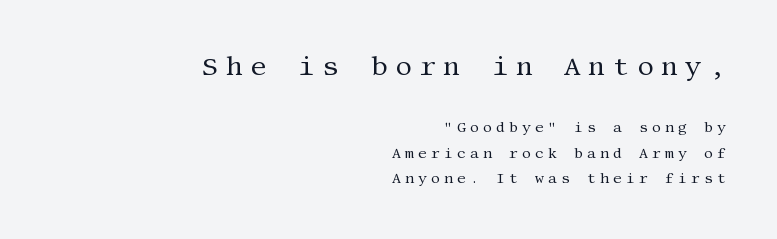
{"italic": "no", "bold": "no", "underline": "no", "align": "right", "line_spacing_ratio": 1.82, "letter_spacing": "wide", "letter_spacing_em": 0.29, "larger_block": "first", "size_ratio": 1.86, "glyph_px": 26}
